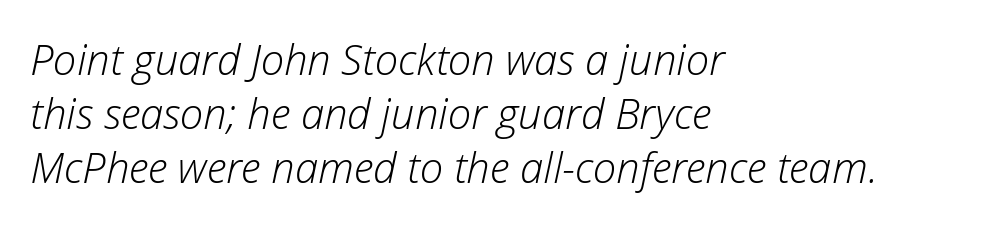
The image shows 42 px light type, italic (leaning right); set left-aligned, normal line spacing (1.29x), normal letter spacing, not underlined; low stroke contrast and a medium x-height.
